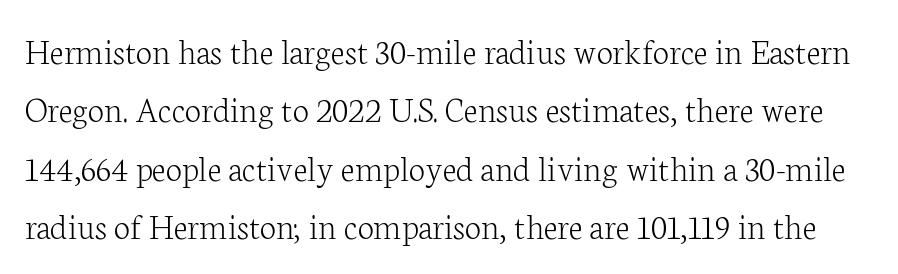
{"serif": "yes", "italic": "no", "bold": "no", "weight": "light", "width": "normal", "stroke_contrast": "low", "x_height": "medium", "monospaced": "no", "underline": "no", "line_spacing": "normal", "line_spacing_ratio": 1.58, "letter_spacing": "normal", "letter_spacing_em": 0.0, "glyph_px": 37}
